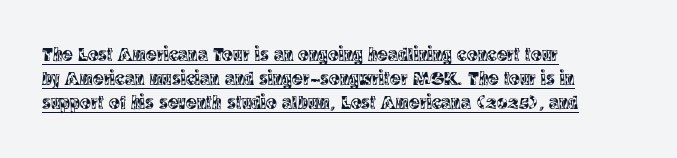
The image shows 20 px text type, upright; set left-aligned, line spacing 1.21x, normal letter spacing, underlined.
